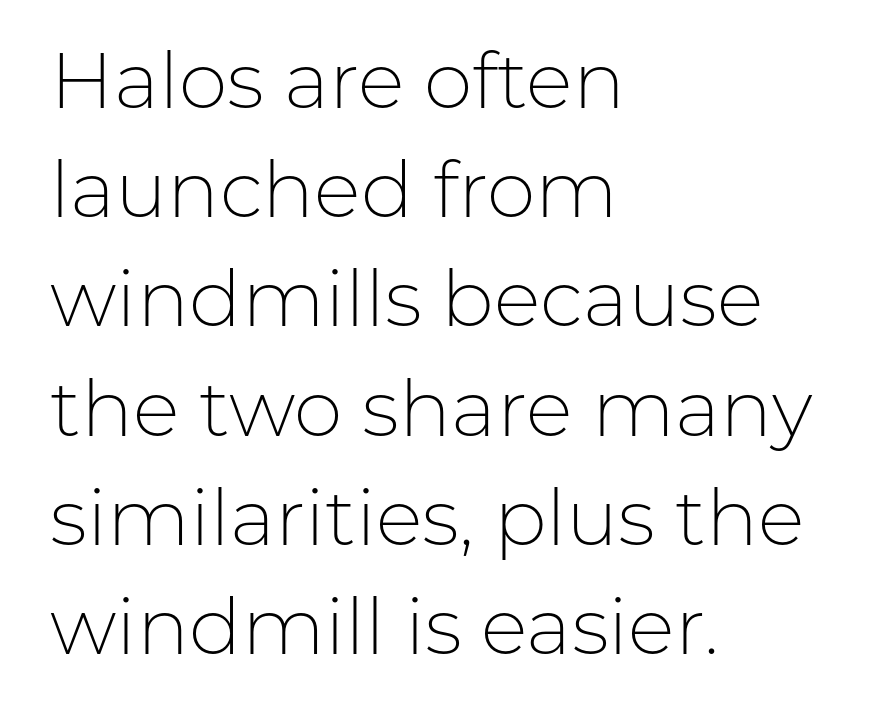
The image shows 78 px light sans-serif type, upright; set left-aligned, normal line spacing (1.4x), normal letter spacing, not underlined; low stroke contrast and a medium x-height.
